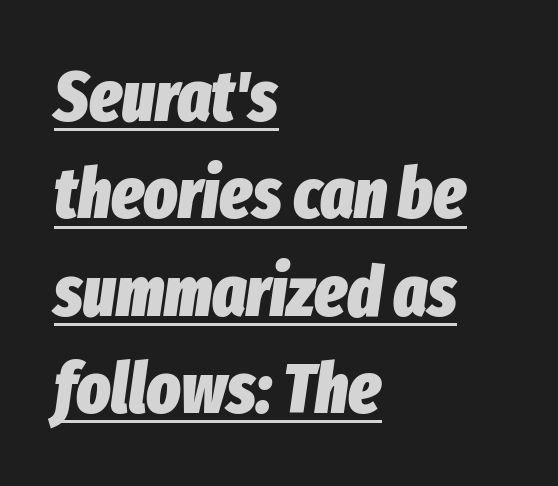
The image shows 71 px heavy, condensed type, italic (leaning right); set left-aligned, normal line spacing (1.37x), normal letter spacing, underlined; low stroke contrast and a medium x-height.
